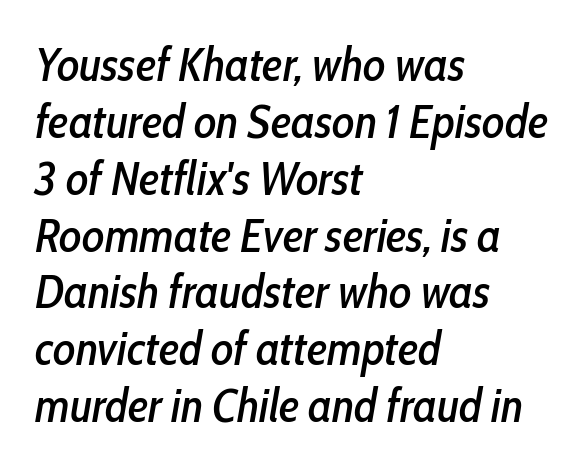
{"italic": "yes", "lean": "right", "slant_degrees": 10, "width": "condensed", "stroke_contrast": "low", "x_height": "medium", "monospaced": "no", "underline": "no", "align": "left", "line_spacing_ratio": 1.21, "letter_spacing": "normal", "letter_spacing_em": 0.0, "glyph_px": 47}
